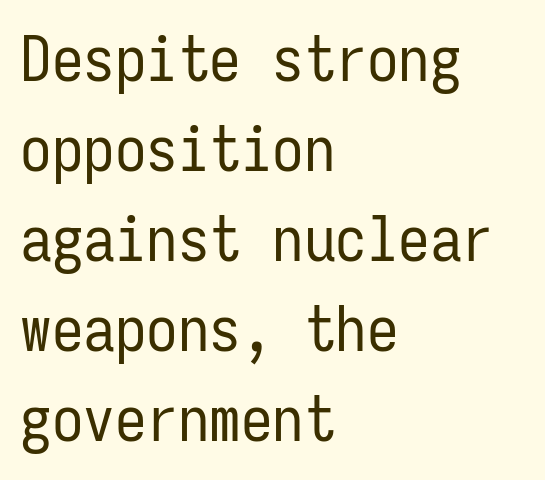
The image shows 63 px regular-weight, condensed sans-serif type, upright, monospaced; set left-aligned, normal line spacing (1.43x), normal letter spacing, not underlined; low stroke contrast and a medium x-height.
